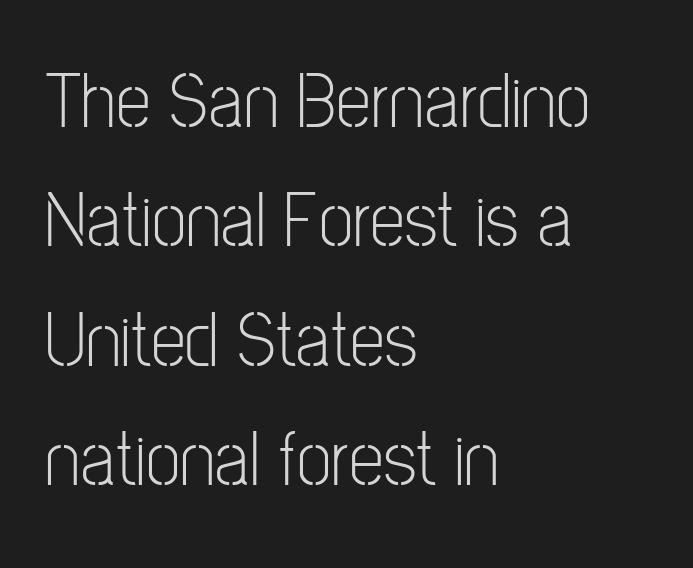
The rendering uses natural spacing where letterforms have individual widths. The passage shown stacks its lines at a standard gap. Each letter's strokes conclude bluntly, with no projecting serifs. The space directly below the letters is spotless.
